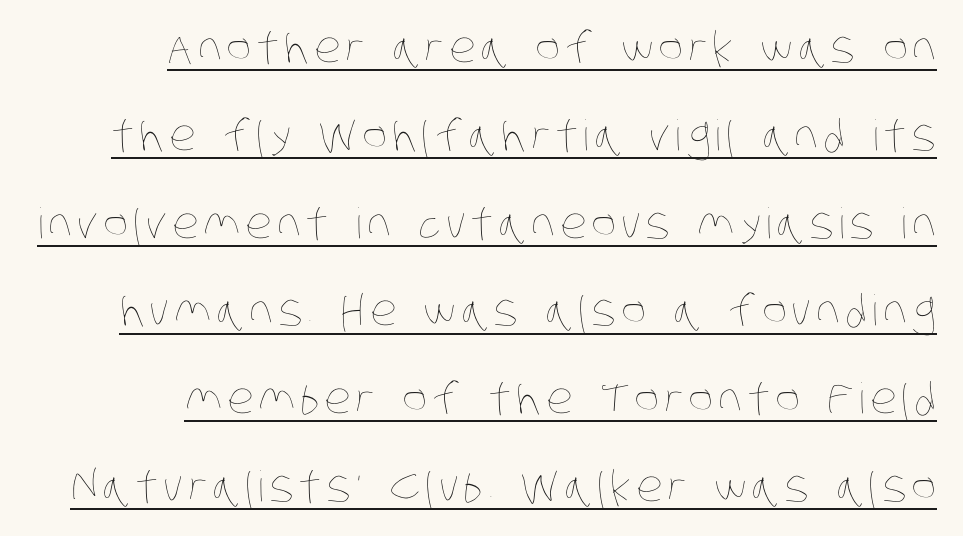
The image shows 42 px thin, condensed type; set right-aligned, loose line spacing (2.09x), underlined; low stroke contrast and a large x-height.
